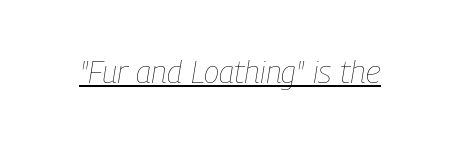
The face used here appears with an underline applied. The letters advance in unequal steps, a hallmark of proportional type. The letters sit at their default tracking, neither squeezed nor spread. Stroke thickness stays within the range of a standard reading face or lighter. The whole block is typeset with a tilt.
